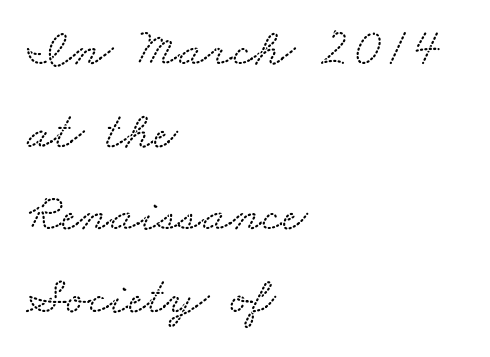
Caption: standard tracking, unaltered. Whoever set this chose a conventional vertical rhythm. Looks like regular typesetting: each glyph gets only the width it needs. The baseline area is clear. The rag falls on the right side of this text block.
